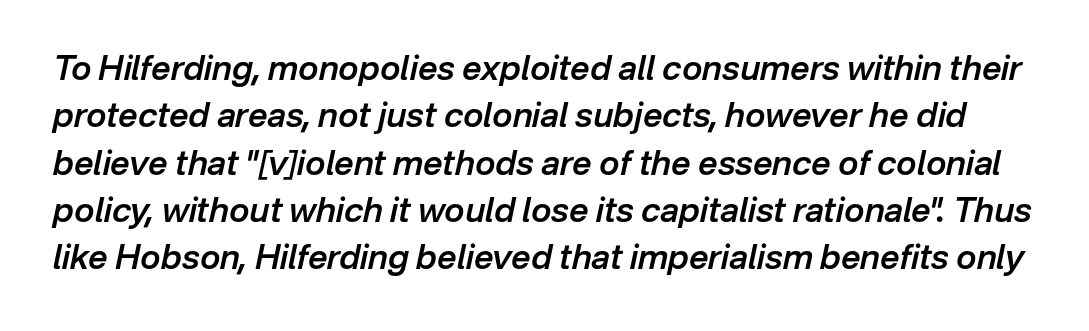
Looks like regular typesetting: each glyph gets only the width it needs. The words here are not underlined. Vertical spacing — default. Standard letterfit; no display-style spreading of the glyphs. These lines carry some extra weight — a demibold, not a full bold. Rendered with sloped, italic letterforms.
